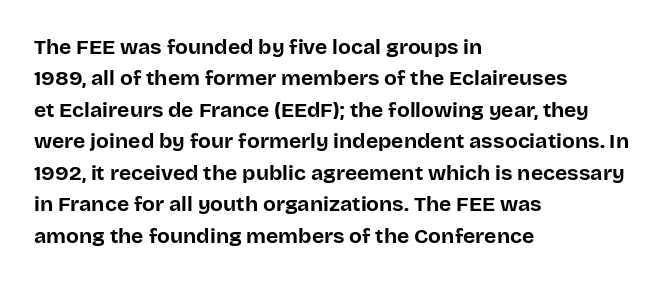
Set as a true bold cut, around the 700 mark. You can tell it's not italic because the verticals are truly vertical. Horizontally, the lines are justified to the leading edge only. Evenly set lines give the paragraph a standard silhouette. Just letters on the line, the space beneath them empty. Compared with typical body copy, the letter spacing here is the same.
